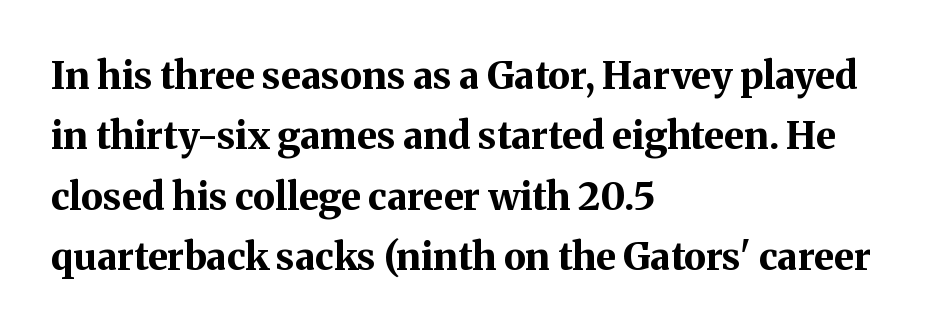
The image shows 38 px bold serif type, upright; set left-aligned, normal line spacing (1.59x), normal letter spacing, not underlined; medium stroke contrast and a medium x-height.
